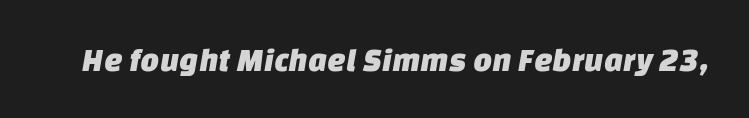
{"serif": "no", "width": "normal", "stroke_contrast": "low", "x_height": "large", "monospaced": "no", "underline": "no", "letter_spacing": "normal", "letter_spacing_em": 0.0, "glyph_px": 33}
